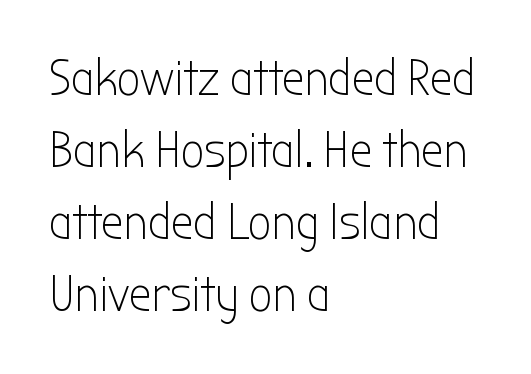
Teacher's note: observe the even left margin — that is flush-left alignment. You could call the tracking neutral — neither tight nor loose. A light-to-regular cut is what we see here. If you drew a line through each stem, it would be perfectly vertical.
